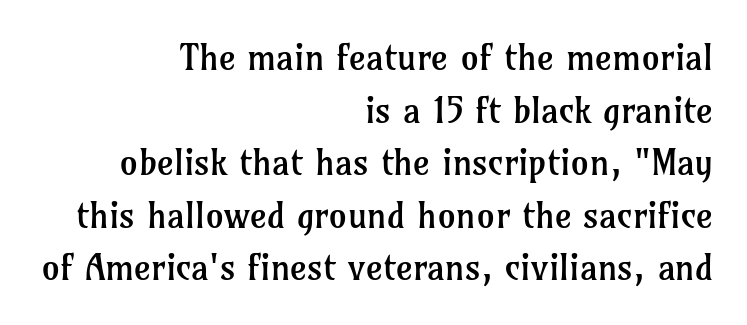
A typesetter would call this proportional, since set widths differ per character. Vertical spacing — default. Style check: upright. The rag falls on the left side of this text block. A serif font was chosen for this passage. Has an underline been added? It has not.
